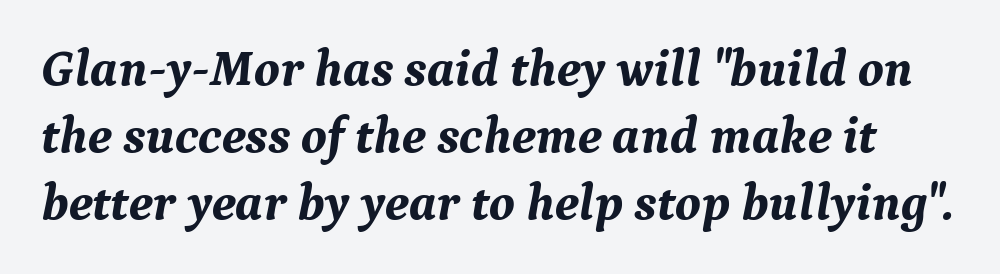
{"serif": "yes", "italic": "yes", "lean": "right", "slant_degrees": 9, "bold": "yes", "weight": "bold", "width": "normal", "stroke_contrast": "medium", "x_height": "medium", "monospaced": "no", "underline": "no", "line_spacing": "normal", "line_spacing_ratio": 1.31, "letter_spacing": "normal", "letter_spacing_em": 0.0, "glyph_px": 51}
